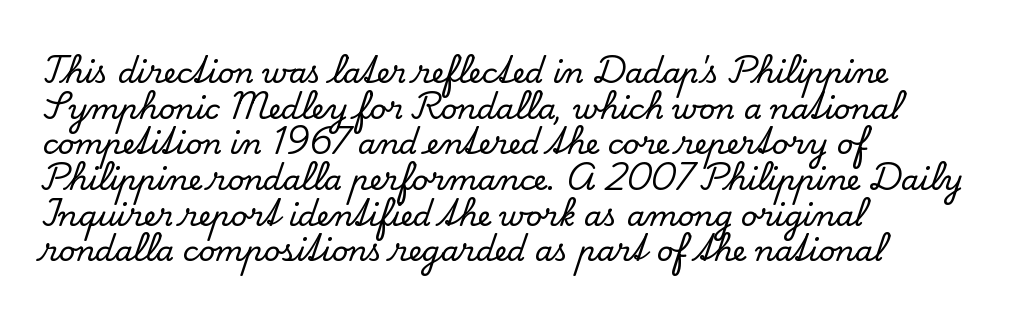
This rendering uses left alignment, leaving the right contour irregular. Letters rest on an invisible, unmarked baseline. Small tapered or slab feet sit at the stroke ends, so this counts as serif. Character widths vary here, with narrow letters taking less room than wide ones.
